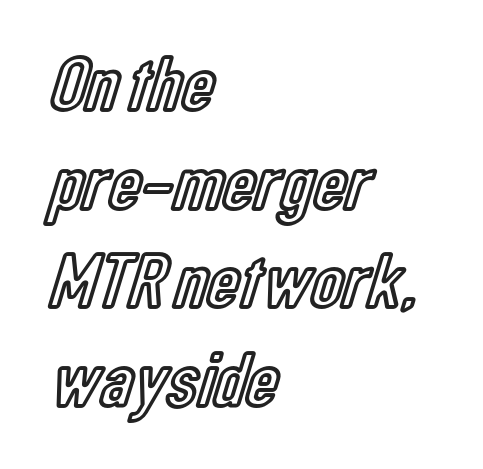
Q: Is the text italic (slanted)? A: Yes.
Q: Is the text underlined? A: No.
Q: How is the paragraph aligned? A: Left-aligned.
Q: Is the spacing between letters normal or unusually wide? A: Normal.
Q: Is the spacing between lines tight, normal or loose? A: Normal.
Q: Width (condensed, normal, or wide)? A: Condensed.
Q: x-height? A: Medium.
Q: Monospaced? A: No.
